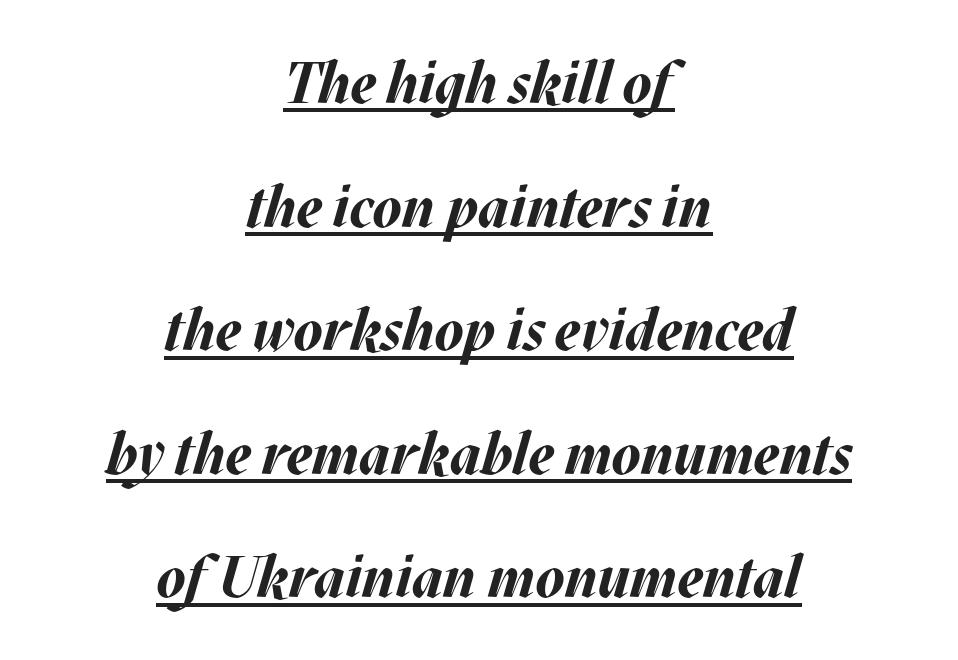
The image shows 58 px bold type, italic (leaning right); set centered, loose line spacing (2.13x), normal letter spacing, underlined; medium stroke contrast and a large x-height.
